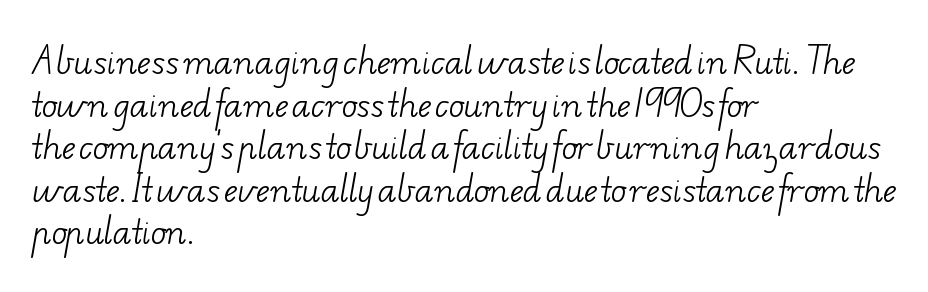
The image shows 32 px light, wide serif type; set left-aligned, normal line spacing (1.33x), normal letter spacing, not underlined; low stroke contrast and a small x-height.
